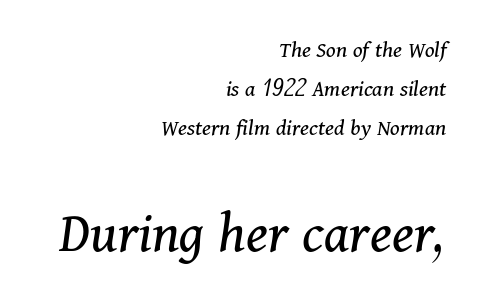
The image shows 59 px regular-weight serif type, italic (leaning right); set right-aligned, normal line spacing (1.63x), normal letter spacing, not underlined; the second (bottom) block is 2.46x larger; medium stroke contrast and a medium x-height.
